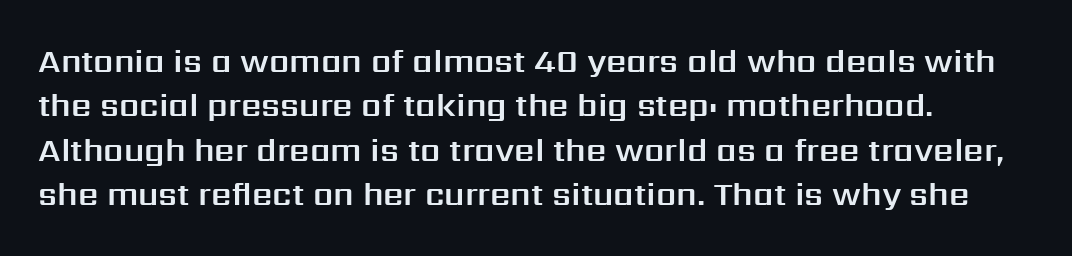
The image shows 32 px sans-serif type, upright; set left-aligned, normal line spacing (1.39x), normal letter spacing, not underlined; medium stroke contrast and a medium x-height.
